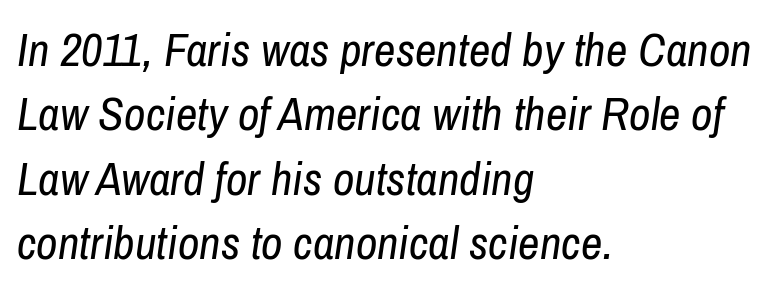
{"italic": "yes", "lean": "right", "slant_degrees": 8, "bold": "no", "weight": "regular", "width": "condensed", "stroke_contrast": "low", "x_height": "medium", "monospaced": "no", "underline": "no", "align": "left", "line_spacing": "normal", "line_spacing_ratio": 1.37, "letter_spacing": "normal", "letter_spacing_em": 0.0, "glyph_px": 47}
